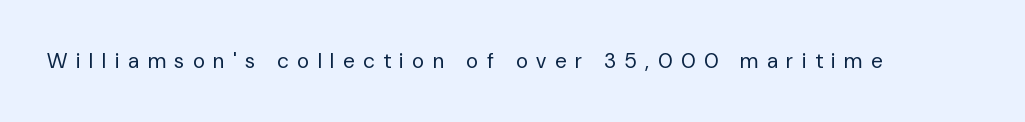
Q: Is the text bold? A: No.
Q: Is the text italic (slanted)? A: No, it is upright.
Q: Is the text underlined? A: No.
Q: Is the spacing between letters normal or unusually wide? A: Unusually wide.
